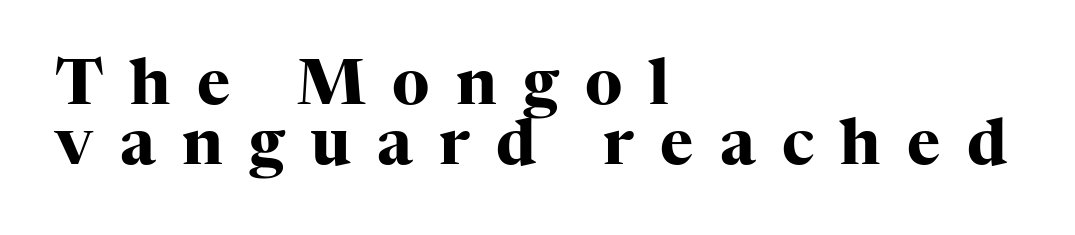
Q: Is the text bold? A: Yes.
Q: Is the text italic (slanted)? A: No, it is upright.
Q: Is the typeface a serif or a sans-serif typeface? A: Serif.
Q: Is the text underlined? A: No.
Q: How is the paragraph aligned? A: Left-aligned.
Q: Is the spacing between letters normal or unusually wide? A: Unusually wide.
Q: Is the spacing between lines tight, normal or loose? A: Tight.
Q: Width (condensed, normal, or wide)? A: Normal.
Q: Stroke contrast? A: High.
Q: x-height? A: Medium.
Q: Monospaced? A: No.
